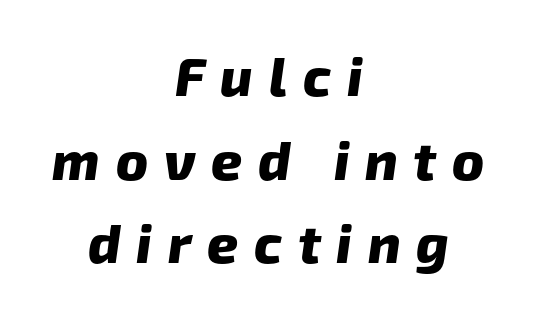
Q: Is the text bold? A: Yes.
Q: Is the typeface a serif or a sans-serif typeface? A: Sans-serif.
Q: Is the text underlined? A: No.
Q: How is the paragraph aligned? A: Centered.
Q: Is the spacing between letters normal or unusually wide? A: Unusually wide.
Q: Is the spacing between lines tight, normal or loose? A: Normal.
Q: Width (condensed, normal, or wide)? A: Normal.
Q: Stroke contrast? A: Low.
Q: x-height? A: Medium.
Q: Monospaced? A: No.
